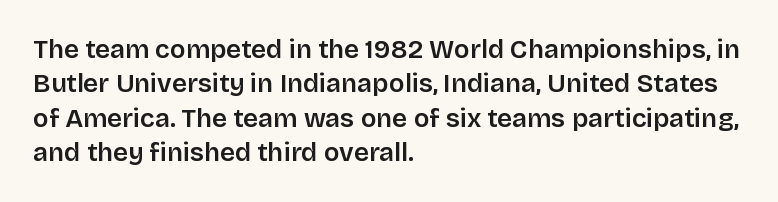
Where is the straight margin? On the left. Short note: letters normally spaced. Lines of text with bare space underneath. On the weight axis this lands at semibold, roughly 600. The passage shown stacks its lines at a standard gap.
